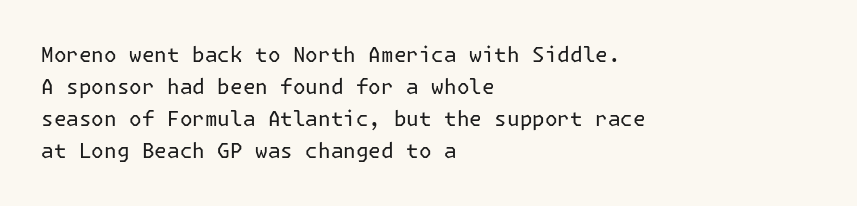
Q: Is the text bold? A: No.
Q: Is the text italic (slanted)? A: No, it is upright.
Q: Is the text underlined? A: No.
Q: How is the paragraph aligned? A: Left-aligned.
Q: Is the spacing between letters normal or unusually wide? A: Normal.
Q: Is the spacing between lines tight, normal or loose? A: Normal.
